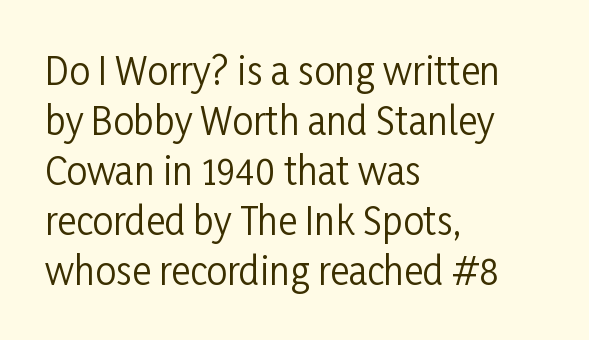
{"serif": "no", "italic": "no", "bold": "no", "weight": "regular", "width": "condensed", "stroke_contrast": "low", "x_height": "medium", "monospaced": "no", "underline": "no", "align": "left", "line_spacing": "normal", "line_spacing_ratio": 1.35, "letter_spacing": "normal", "letter_spacing_em": 0.0, "glyph_px": 37}
